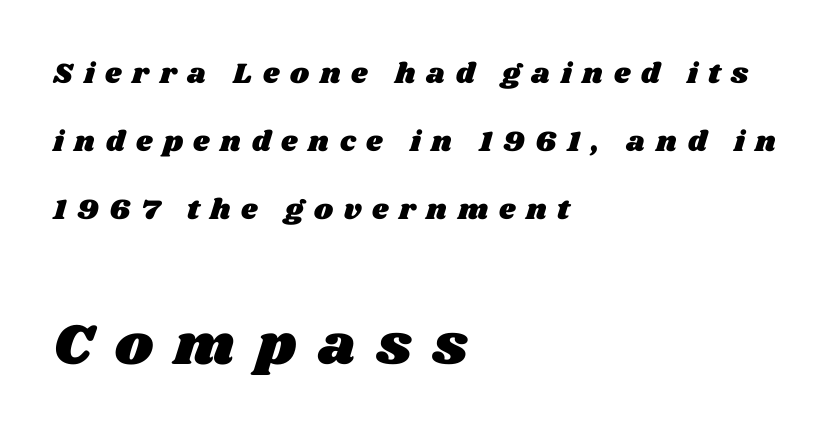
Q: Is the text underlined? A: No.
Q: How is the paragraph aligned? A: Left-aligned.
Q: Is the spacing between letters normal or unusually wide? A: Unusually wide.
Q: Is the spacing between lines tight, normal or loose? A: Loose.
Q: Which block of text is set in a larger size, the first (top) or the second (bottom)? A: The second (bottom) one.
Q: Width (condensed, normal, or wide)? A: Wide.
Q: Stroke contrast? A: Medium.
Q: x-height? A: Large.
Q: Monospaced? A: No.
